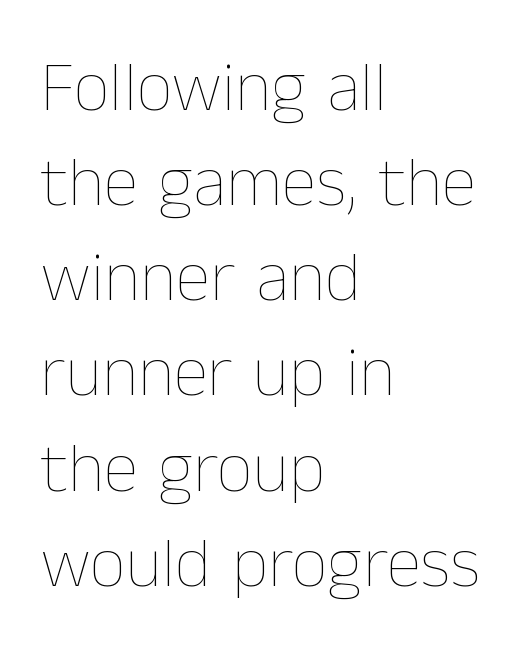
{"italic": "no", "bold": "no", "weight": "thin", "width": "normal", "stroke_contrast": "low", "x_height": "medium", "monospaced": "no", "underline": "no", "align": "left", "line_spacing": "normal", "line_spacing_ratio": 1.34, "letter_spacing": "normal", "letter_spacing_em": 0.0, "glyph_px": 71}
